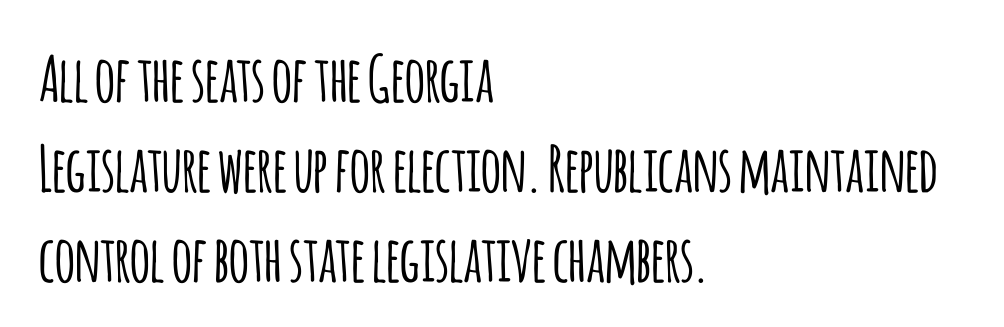
Looks like regular typesetting: each glyph gets only the width it needs. Alignment: flush left. Italic: no, the glyphs are upright roman. Check where the strokes stop: nothing finishes them off — pure sans. Short note: letters normally spaced. Anything drawn beneath the words? Only blank space.
